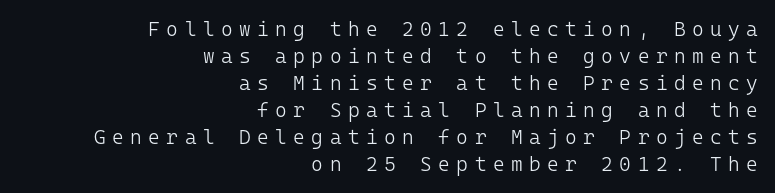
Inter-character spacing is expanded well beyond the font's built-in metrics. Posture: vertical. Reading down the block, your eye finds every line finishing at a fixed right position. Decoration check: the copy has no underline. Letters have the restrained weight of plain body copy at most.
